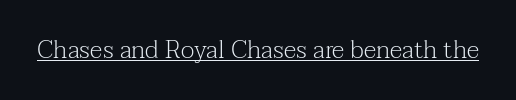
The image shows 25 px text type, upright; set normal letter spacing, underlined.
